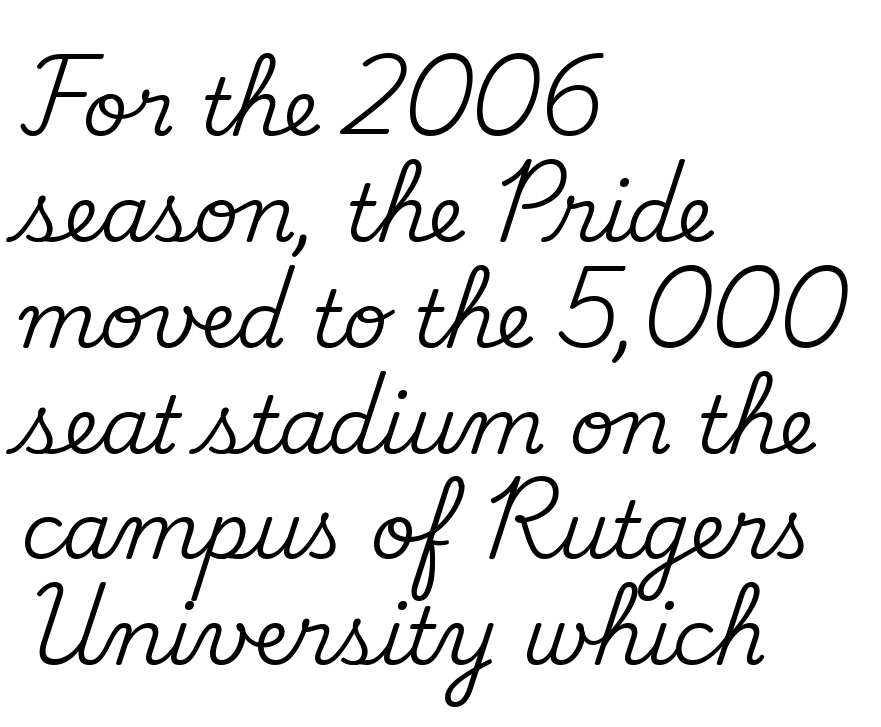
The line texture is even and compact thanks to regular tracking. Left-aligned paragraph, ragged on the right. Check under the words: just untouched page. The rendering uses natural spacing where letterforms have individual widths.
